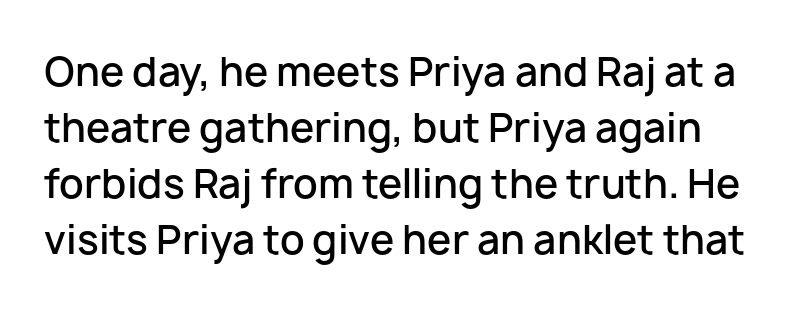
{"serif": "no", "italic": "no", "bold": "semi", "weight": "semibold", "width": "normal", "stroke_contrast": "low", "x_height": "medium", "monospaced": "no", "underline": "no", "line_spacing": "normal", "line_spacing_ratio": 1.44, "letter_spacing": "normal", "letter_spacing_em": 0.0, "glyph_px": 39}
